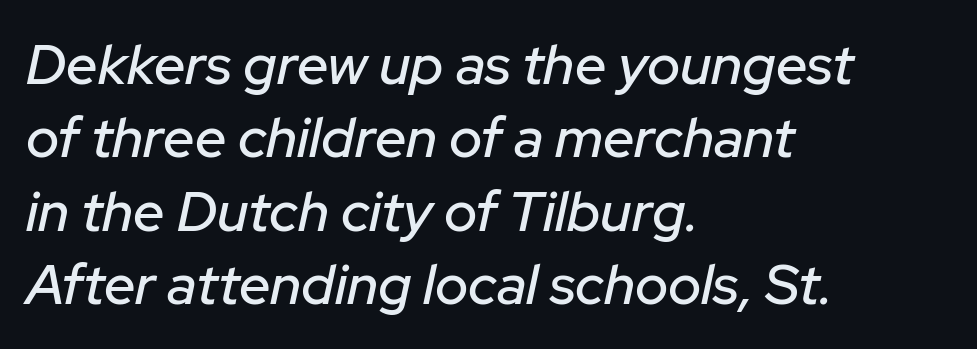
Q: Is the text italic (slanted)? A: Yes, it leans right by about 12 degrees.
Q: Is the text underlined? A: No.
Q: How is the paragraph aligned? A: Left-aligned.
Q: Is the spacing between letters normal or unusually wide? A: Normal.
Q: Is the spacing between lines tight, normal or loose? A: Normal.
Q: Width (condensed, normal, or wide)? A: Normal.
Q: Stroke contrast? A: Low.
Q: x-height? A: Medium.
Q: Monospaced? A: No.
